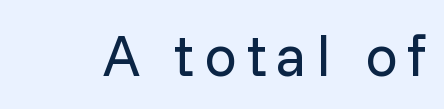
{"serif": "no", "italic": "no", "bold": "no", "weight": "regular", "width": "normal", "stroke_contrast": "low", "x_height": "medium", "monospaced": "no", "underline": "no", "glyph_px": 58}
